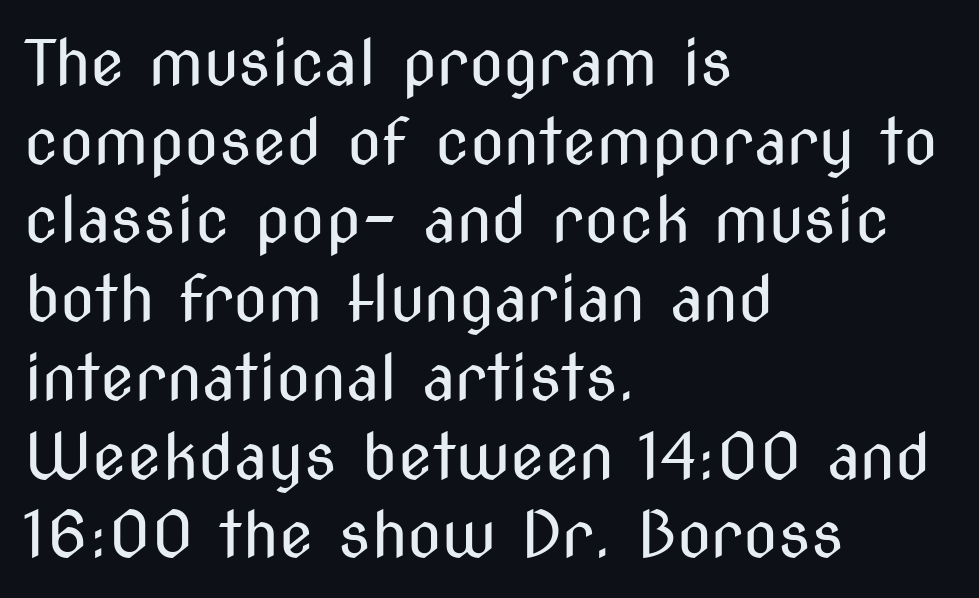
A typesetter would call this proportional, since set widths differ per character. In terms of posture, this sample is upright. Is there much room between lines? A standard amount, neither cramped nor airy. Line beginnings align vertically; line endings do not.
